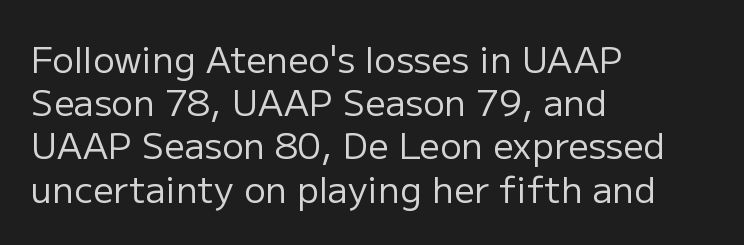
Rule under the text: the space is simply empty. A typesetter would label this face a sans. Glyph-to-glyph distance matches everyday printed text. The letterforms sit at book weight or below.
